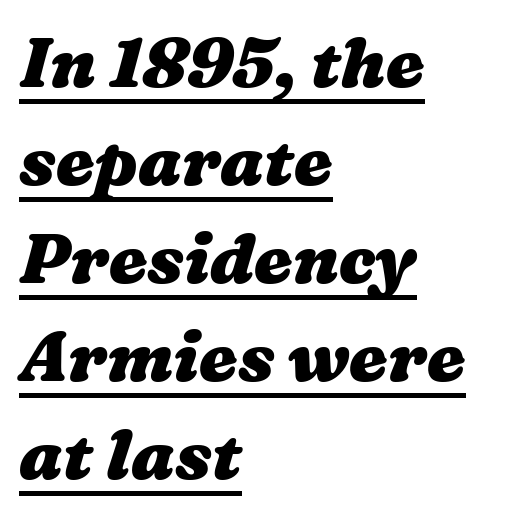
Q: Is the text bold? A: Yes.
Q: Is the text underlined? A: Yes.
Q: How is the paragraph aligned? A: Left-aligned.
Q: Is the spacing between letters normal or unusually wide? A: Normal.
Q: Is the spacing between lines tight, normal or loose? A: Normal.
Q: Width (condensed, normal, or wide)? A: Wide.
Q: Stroke contrast? A: Medium.
Q: x-height? A: Medium.
Q: Monospaced? A: No.
